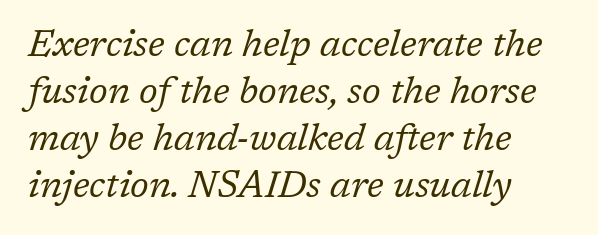
The image shows 37 px regular-weight serif type, italic (leaning right); set left-aligned, normal line spacing (1.27x), normal letter spacing, not underlined; low stroke contrast and a medium x-height.
